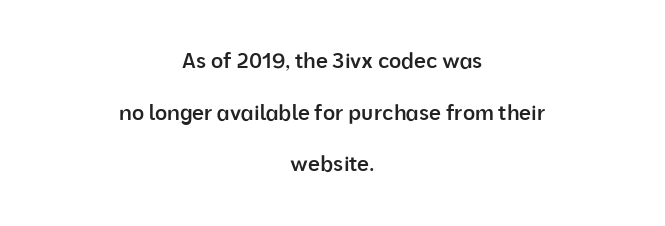
Every row of glyphs is offset so its center matches the block's center. This sample uses an upright cut, with every glyph sitting square on the baseline. The typesetting leans somewhat heavy: a semibold. The letters sit at their default tracking, neither squeezed nor spread. Vertically, the passage feels expansive, rows floating well apart.
